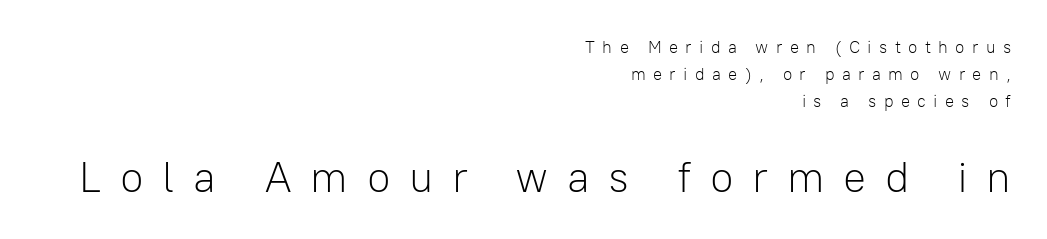
The image shows 43 px light sans-serif type, upright; set right-aligned, normal line spacing (1.58x), unusually wide letter spacing (+0.43 em), not underlined; the second (bottom) block is 2.53x larger; low stroke contrast and a medium x-height.
